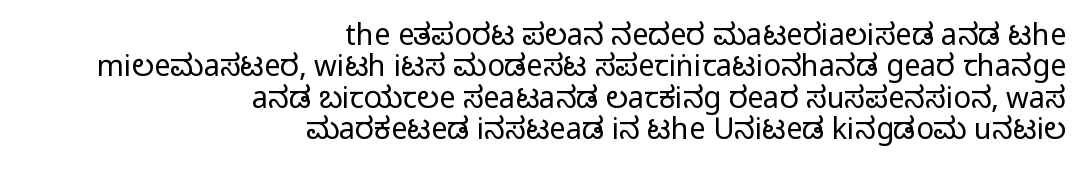
The image shows 29 px condensed sans-serif type, upright; set right-aligned, tight line spacing (1.08x), normal letter spacing, not underlined; medium stroke contrast.
